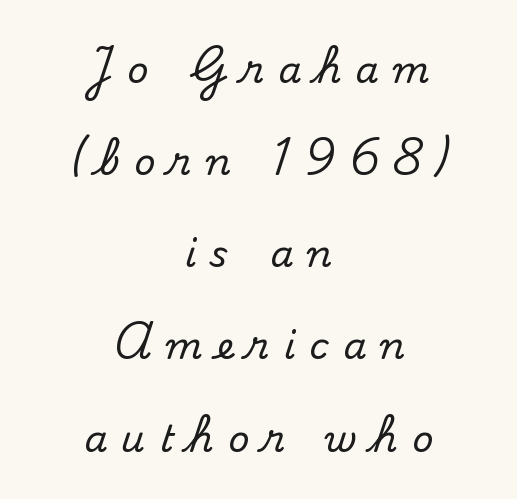
The strip under each line holds only bare page. The paragraph has two soft edges and a firm central axis. Vertically, the passage feels expansive, rows floating well apart. Inter-character spacing is expanded well beyond the font's built-in metrics.
